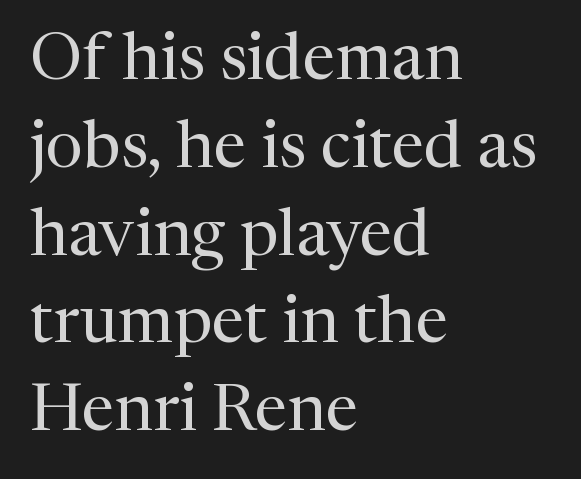
The image shows 66 px regular-weight serif type, upright; set left-aligned, normal line spacing (1.33x), normal letter spacing, not underlined; medium stroke contrast and a medium x-height.
